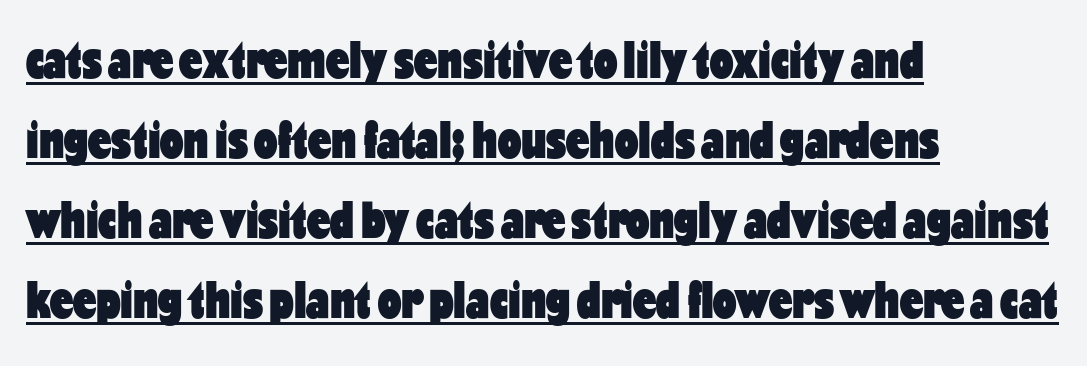
You can tell from the bare stems that sans-serif type was used. Caption: lettering with a line underneath. The letters stand straight up with perfectly vertical stems. Does the leading feel generous? No, just average.
